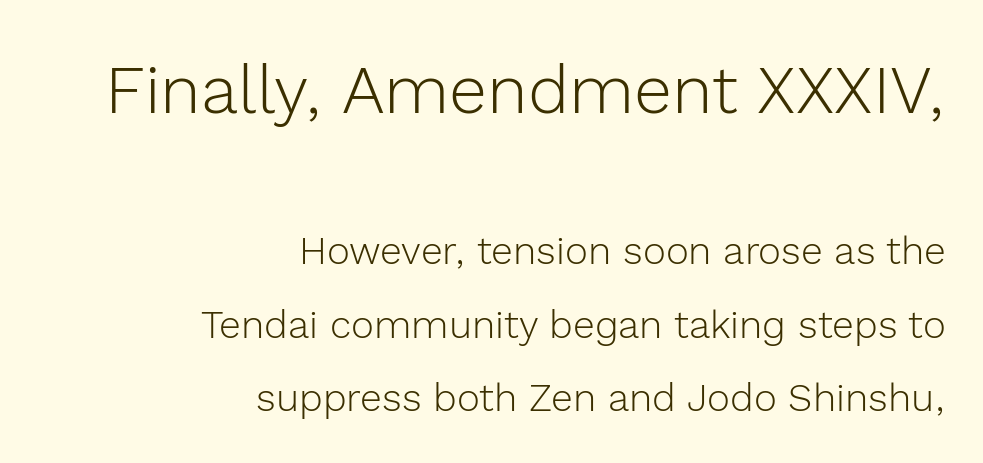
The image shows 68 px light sans-serif type, upright; set right-aligned, line spacing 1.89x, normal letter spacing, not underlined; the first (top) block is 1.74x larger; a medium x-height.
